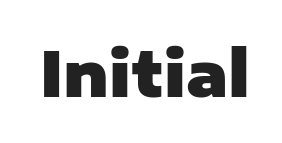
The image shows 63 px heavy sans-serif type, upright; set normal letter spacing, not underlined; low stroke contrast and a medium x-height.
